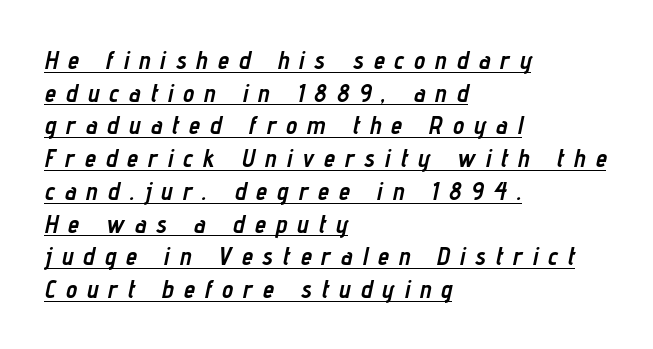
The image shows 25 px bold type, italic (leaning right); set left-aligned, normal line spacing (1.31x), unusually wide letter spacing (+0.41 em), underlined.
